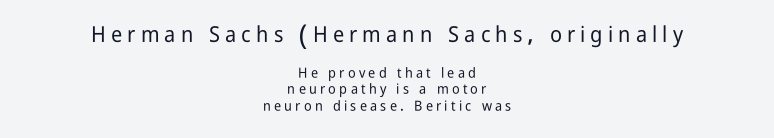
{"italic": "no", "underline": "no", "align": "center", "line_spacing_ratio": 1.19, "letter_spacing": "wide", "letter_spacing_em": 0.23, "larger_block": "first", "size_ratio": 1.57, "glyph_px": 22}
